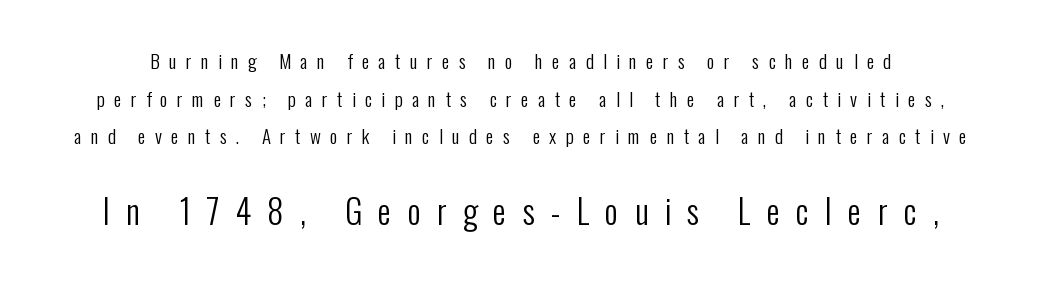
Q: Is the text bold? A: No.
Q: Is the text italic (slanted)? A: No, it is upright.
Q: Is the typeface a serif or a sans-serif typeface? A: Sans-serif.
Q: Is the text underlined? A: No.
Q: Is the spacing between letters normal or unusually wide? A: Unusually wide.
Q: Is the spacing between lines tight, normal or loose? A: Loose.
Q: Which block of text is set in a larger size, the first (top) or the second (bottom)? A: The second (bottom) one.
Q: Width (condensed, normal, or wide)? A: Condensed.
Q: Stroke contrast? A: Low.
Q: x-height? A: Medium.
Q: Monospaced? A: No.
